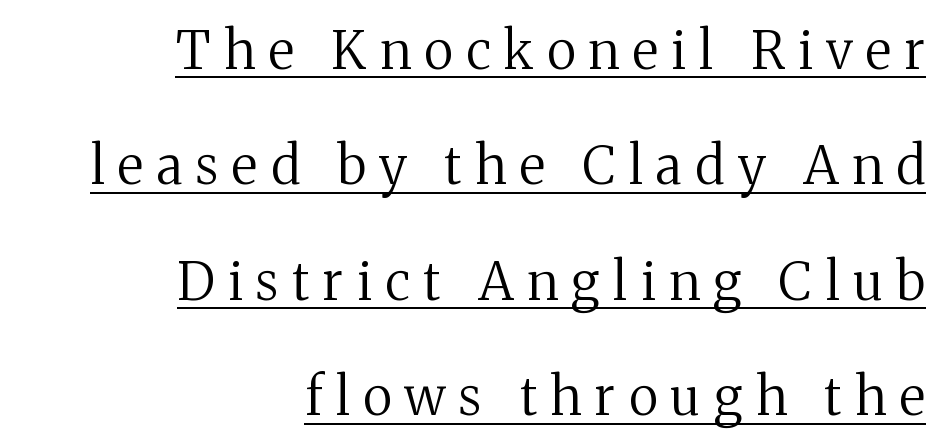
Q: Is the text bold? A: No.
Q: Is the text italic (slanted)? A: No, it is upright.
Q: Is the typeface a serif or a sans-serif typeface? A: Serif.
Q: Is the text underlined? A: Yes.
Q: How is the paragraph aligned? A: Right-aligned.
Q: Is the spacing between letters normal or unusually wide? A: Unusually wide.
Q: Is the spacing between lines tight, normal or loose? A: Loose.
Q: Width (condensed, normal, or wide)? A: Normal.
Q: Stroke contrast? A: Medium.
Q: x-height? A: Medium.
Q: Monospaced? A: No.
